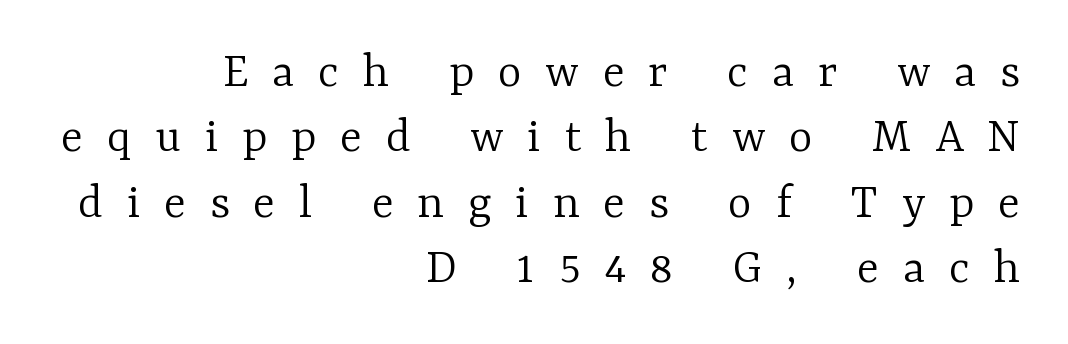
Observe the wide spacing: letters keep a clear distance from each other. The specimen reads as upright at a glance. The leading is moderate, giving the passage an even texture. Alignment: flush right. Ink coverage per letter is moderate at most.
